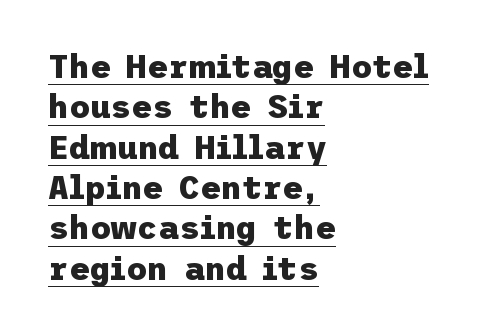
The sample's only ornament is a line tracing under the words. Style check: upright. Is the letter spacing exaggerated? No — it looks like the ordinary default. The typeface chosen for these lines omits serifs. Teacher's note: observe the even left margin — that is flush-left alignment.
